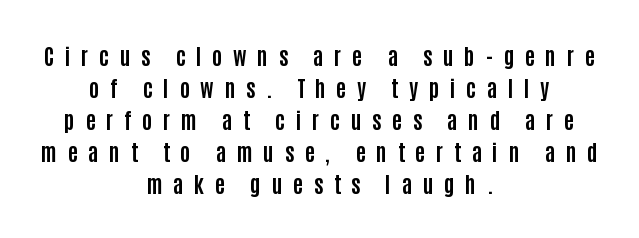
{"italic": "no", "bold": "yes", "underline": "no", "align": "center", "line_spacing": "normal", "line_spacing_ratio": 1.45, "letter_spacing": "wide", "letter_spacing_em": 0.48, "glyph_px": 22}
